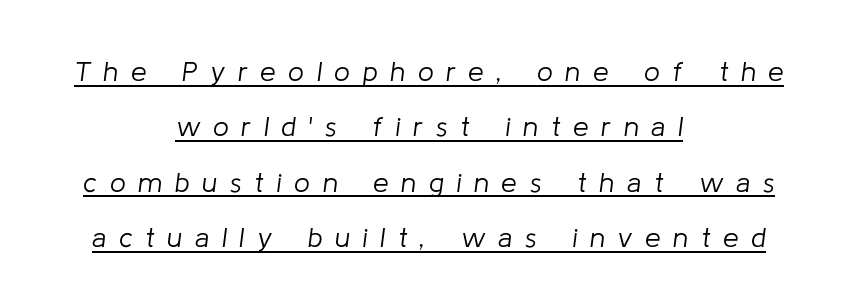
{"italic": "yes", "lean": "right", "slant_degrees": 8, "bold": "no", "weight": "light", "width": "normal", "stroke_contrast": "low", "x_height": "medium", "monospaced": "no", "underline": "yes", "align": "center", "line_spacing": "loose", "line_spacing_ratio": 1.98, "letter_spacing": "wide", "letter_spacing_em": 0.45, "glyph_px": 28}
